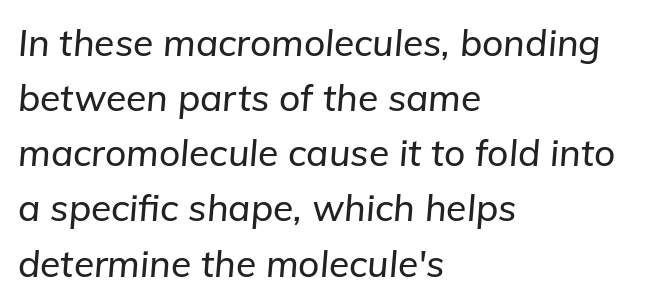
{"italic": "yes", "lean": "right", "slant_degrees": 5, "width": "normal", "stroke_contrast": "low", "x_height": "medium", "monospaced": "no", "underline": "no", "align": "left", "line_spacing": "normal", "line_spacing_ratio": 1.49, "letter_spacing": "normal", "letter_spacing_em": 0.0, "glyph_px": 37}
